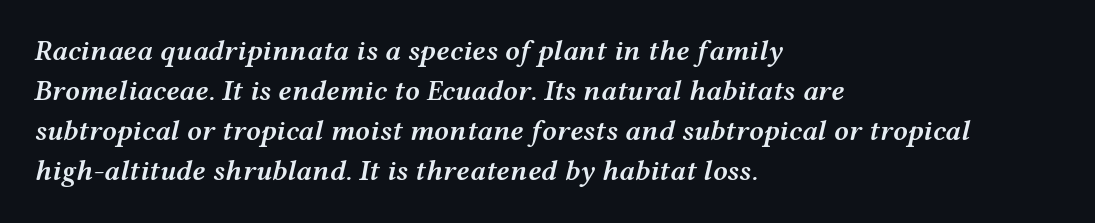
{"italic": "yes", "lean": "right", "slant_degrees": 12, "bold": "semi", "weight": "semibold", "width": "wide", "stroke_contrast": "medium", "x_height": "medium", "monospaced": "no", "underline": "no", "align": "left", "line_spacing": "normal", "line_spacing_ratio": 1.38, "letter_spacing": "normal", "letter_spacing_em": 0.0, "glyph_px": 29}
